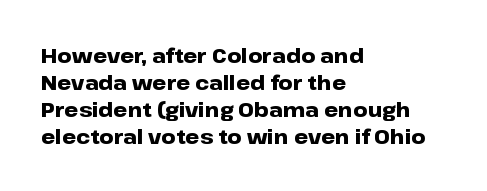
Q: Is the text bold? A: Yes.
Q: Is the text italic (slanted)? A: No, it is upright.
Q: Is the text underlined? A: No.
Q: How is the paragraph aligned? A: Left-aligned.
Q: Is the spacing between letters normal or unusually wide? A: Normal.
Q: Is the spacing between lines tight, normal or loose? A: Normal.
